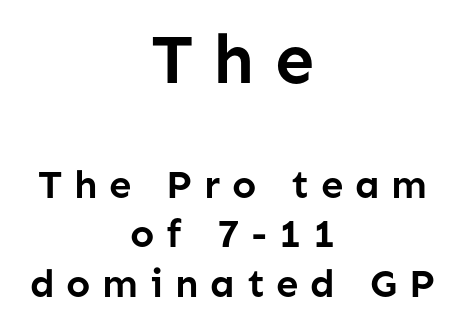
The rendering shrinks the type as you move from the upper chunk to the lower. A typesetter would call this heavily tracked-out type. Line starts and ends both wander, symmetrically. The lettering stays uniformly vertical, giving the passage a roman look. Strokes here are thick enough to call this a true bold. The area under the type is left untouched.
